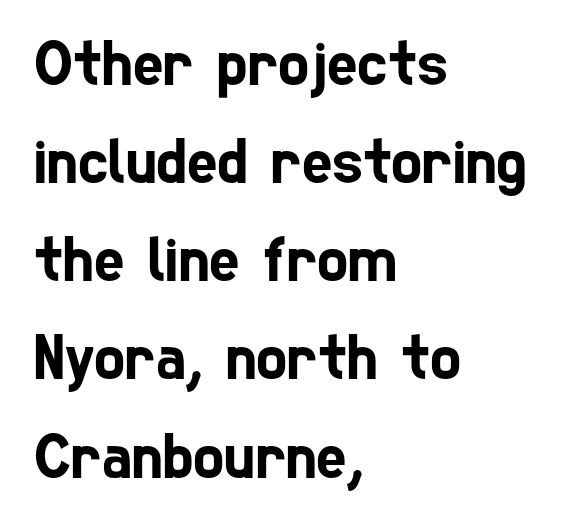
Each letter's strokes conclude bluntly, with no projecting serifs. These lines are rendered in a variable-pitch font. Horizontally, the lines are justified to the leading edge only. Inter-character spacing is left at the font's built-in metrics. Horizontal bands of white between lines are of average thickness.
